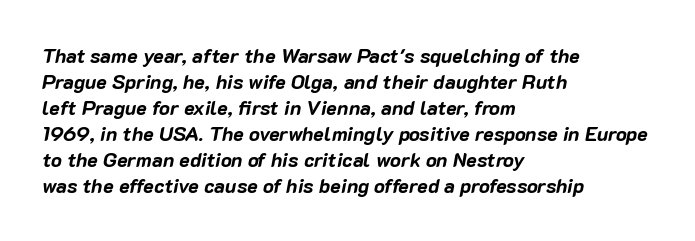
{"italic": "yes", "lean": "right", "slant_degrees": 10, "bold": "yes", "underline": "no", "align": "left", "line_spacing": "normal", "line_spacing_ratio": 1.3, "letter_spacing": "normal", "letter_spacing_em": 0.0, "glyph_px": 20}
